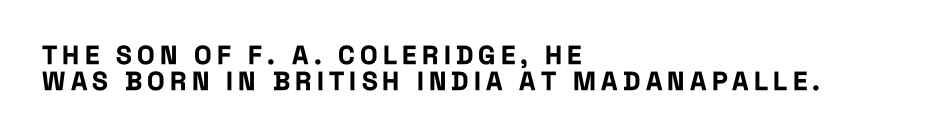
Characters remain perfectly vertical along every line. Very little white space separates one row of letters from the next. No word sits above an underline. The tracking jumps out immediately: characters are airy and widely separated. Stroke thickness is high; the sample reads as a true bold.
